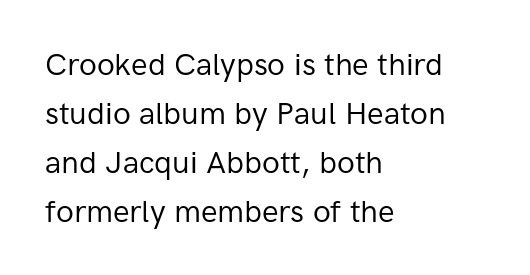
Do the letters lean? They stand straight. Baseline-to-baseline distance is the conventional proportion of letter height. Check where the strokes stop: nothing finishes them off — pure sans. The strip under each line holds only bare page. The typeface has the unassuming heft of standard copy or less.
